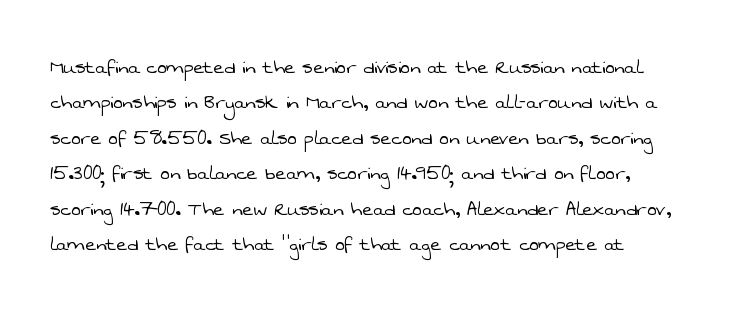
{"bold": "no", "underline": "no", "line_spacing": "normal", "line_spacing_ratio": 1.54, "letter_spacing": "normal", "letter_spacing_em": 0.0, "glyph_px": 23}
